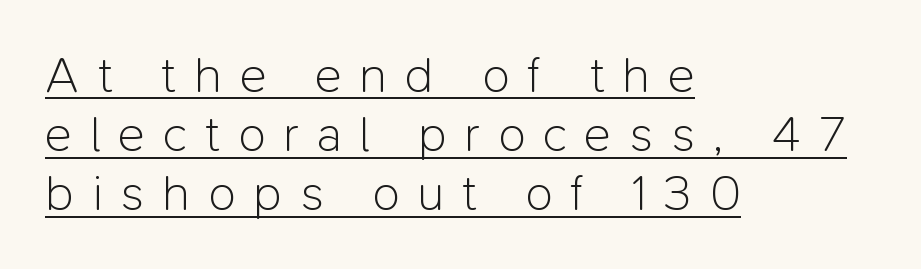
{"serif": "no", "italic": "no", "bold": "no", "weight": "light", "width": "normal", "stroke_contrast": "low", "x_height": "medium", "monospaced": "no", "underline": "yes", "align": "left", "line_spacing_ratio": 1.16, "letter_spacing": "wide", "letter_spacing_em": 0.35, "glyph_px": 51}
